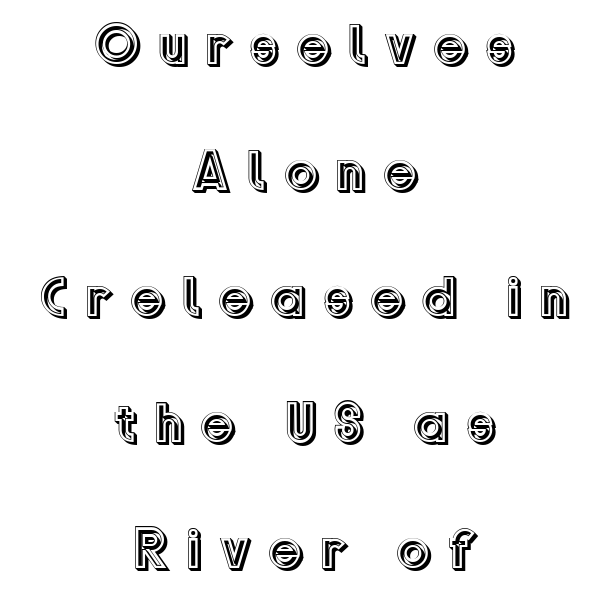
{"italic": "no", "width": "normal", "x_height": "medium", "monospaced": "no", "underline": "no", "align": "center", "line_spacing": "loose", "line_spacing_ratio": 2.21, "letter_spacing": "wide", "letter_spacing_em": 0.27, "glyph_px": 57}
